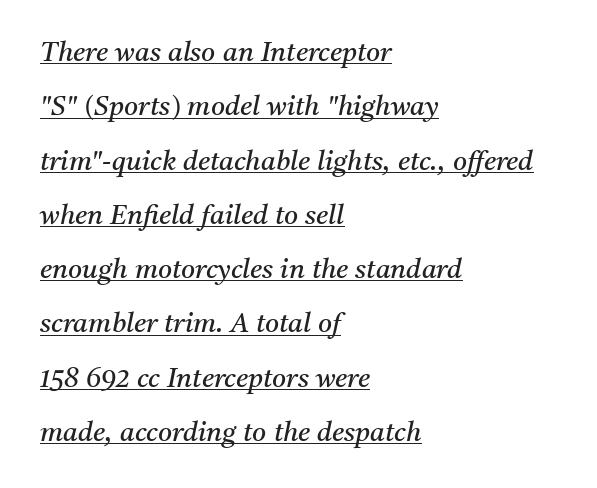
This sample is left-justified, so line endings fall wherever the words run out. What stands out about the letter spacing? Nothing — it is the standard amount. In terms of leading, this rendering errs on the spacious side. The face looks like a standard text weight, possibly lighter. The rendering applies a slant to the glyphs. The lettering is marked with a stroke running underneath it.
